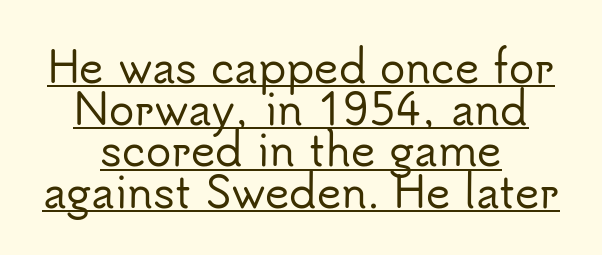
This sample is center-justified, so both line endings float freely. Underlined type. The leading is snug, giving the passage a crowded texture. If you drew a line through each stem, it would be perfectly vertical.
